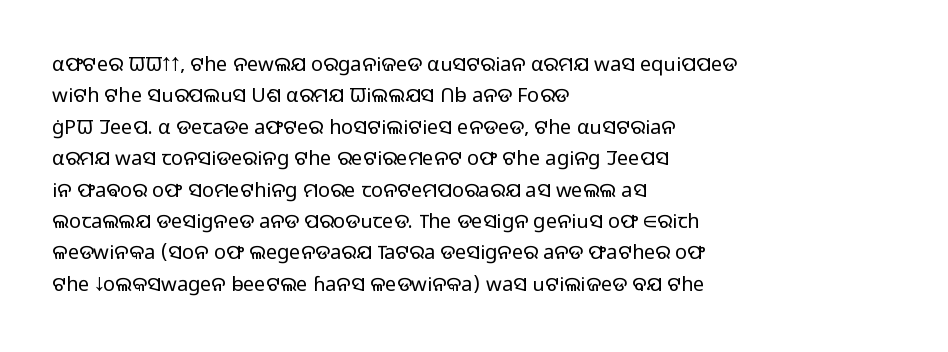
The image shows 20 px text type, upright; set left-aligned, normal line spacing (1.57x), normal letter spacing, not underlined.
